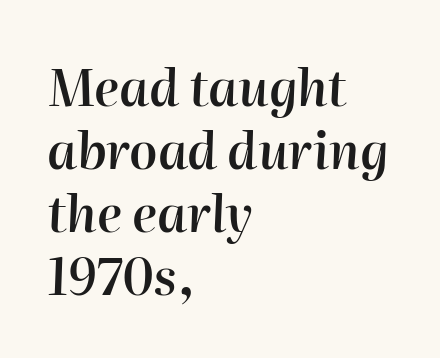
Q: Is the text bold? A: Semi-bold.
Q: Is the text italic (slanted)? A: Yes, it leans right by about 2 degrees.
Q: Is the text underlined? A: No.
Q: How is the paragraph aligned? A: Left-aligned.
Q: Is the spacing between letters normal or unusually wide? A: Normal.
Q: Is the spacing between lines tight, normal or loose? A: Normal.
Q: Width (condensed, normal, or wide)? A: Normal.
Q: Stroke contrast? A: High.
Q: x-height? A: Medium.
Q: Monospaced? A: No.
